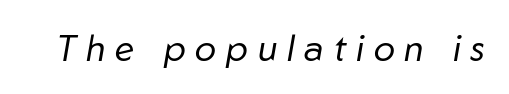
The image shows 36 px regular-weight type, italic (leaning right); set unusually wide letter spacing (+0.27 em), not underlined; low stroke contrast and a medium x-height.
